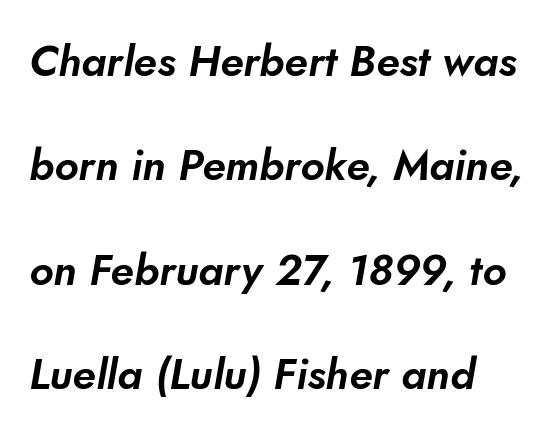
Notice the wide empty band between every row — that's loose leading. The passage shown is typed in a proportional face where columns would drift. No extra tracking has been applied to these lines. Line starts are locked; line ends wander. Nobody drew a line under any word here. Is this a sans? Yes — the strokes have no serifs.
